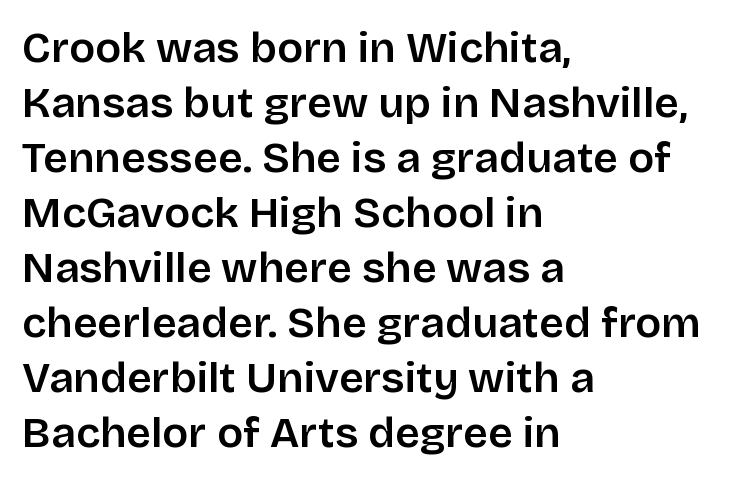
Q: Is the text bold? A: Semi-bold.
Q: Is the text italic (slanted)? A: No, it is upright.
Q: Is the typeface a serif or a sans-serif typeface? A: Sans-serif.
Q: Is the text underlined? A: No.
Q: How is the paragraph aligned? A: Left-aligned.
Q: Is the spacing between letters normal or unusually wide? A: Normal.
Q: Is the spacing between lines tight, normal or loose? A: Normal.
Q: Width (condensed, normal, or wide)? A: Normal.
Q: Stroke contrast? A: Low.
Q: x-height? A: Large.
Q: Monospaced? A: No.
